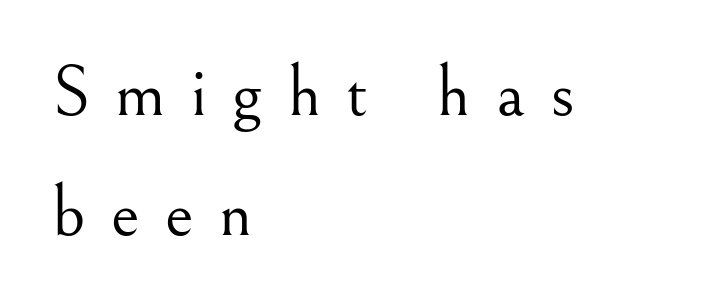
{"serif": "yes", "italic": "no", "bold": "no", "weight": "light", "width": "normal", "stroke_contrast": "medium", "x_height": "small", "monospaced": "no", "underline": "no", "align": "left", "line_spacing": "normal", "line_spacing_ratio": 1.66, "letter_spacing": "wide", "letter_spacing_em": 0.35, "glyph_px": 72}
